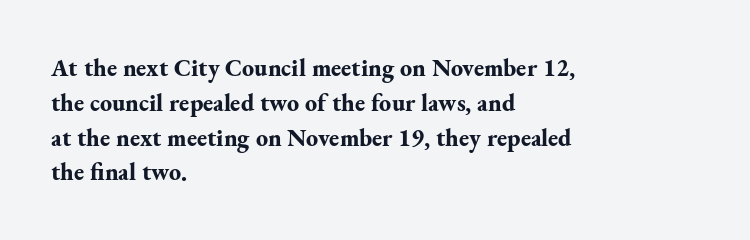
The image shows 24 px bold type, upright; set left-aligned, normal line spacing (1.45x), normal letter spacing, not underlined.
